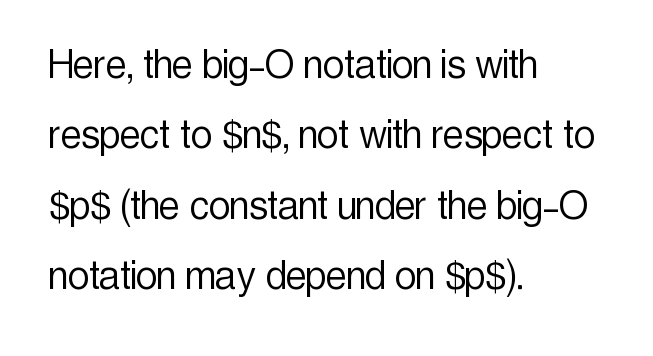
{"serif": "no", "italic": "no", "bold": "no", "weight": "light", "width": "condensed", "x_height": "medium", "monospaced": "no", "underline": "no", "align": "left", "line_spacing": "normal", "line_spacing_ratio": 1.5, "letter_spacing": "normal", "letter_spacing_em": 0.0, "glyph_px": 47}
